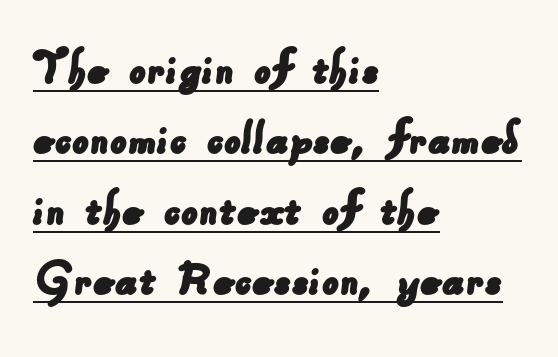
The image shows 53 px sans-serif type; set left-aligned, normal line spacing (1.33x), normal letter spacing, underlined; low stroke contrast and a small x-height.
